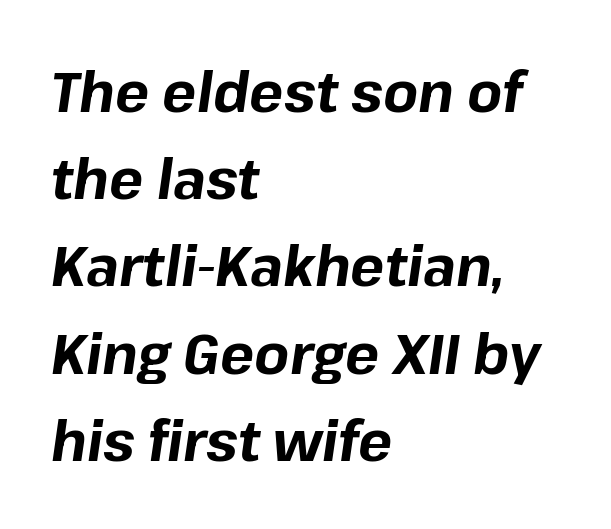
Q: Is the text bold? A: Yes.
Q: Is the text italic (slanted)? A: Yes, it leans right by about 8 degrees.
Q: Is the text underlined? A: No.
Q: How is the paragraph aligned? A: Left-aligned.
Q: Is the spacing between letters normal or unusually wide? A: Normal.
Q: Is the spacing between lines tight, normal or loose? A: Normal.
Q: Width (condensed, normal, or wide)? A: Normal.
Q: Stroke contrast? A: Low.
Q: x-height? A: Medium.
Q: Monospaced? A: No.
